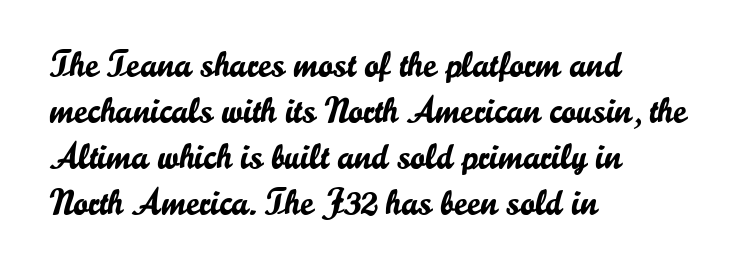
{"serif": "no", "width": "normal", "stroke_contrast": "low", "x_height": "small", "monospaced": "no", "underline": "no", "align": "left", "line_spacing": "normal", "line_spacing_ratio": 1.28, "letter_spacing": "normal", "letter_spacing_em": 0.0, "glyph_px": 36}
